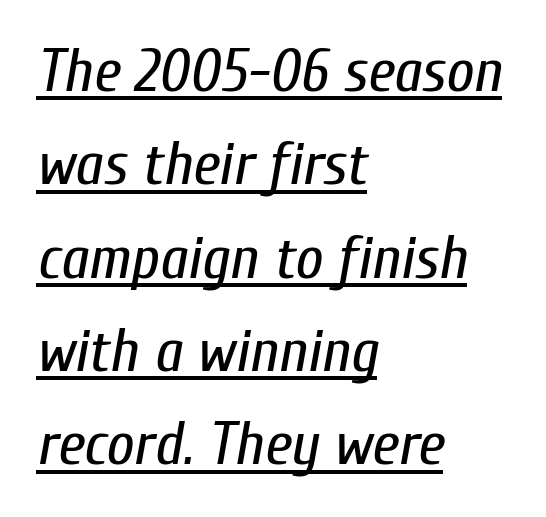
{"italic": "yes", "lean": "right", "slant_degrees": 10, "bold": "no", "weight": "regular", "width": "condensed", "stroke_contrast": "low", "x_height": "medium", "monospaced": "no", "underline": "yes", "align": "left", "line_spacing": "normal", "line_spacing_ratio": 1.53, "letter_spacing": "normal", "letter_spacing_em": 0.0, "glyph_px": 61}
